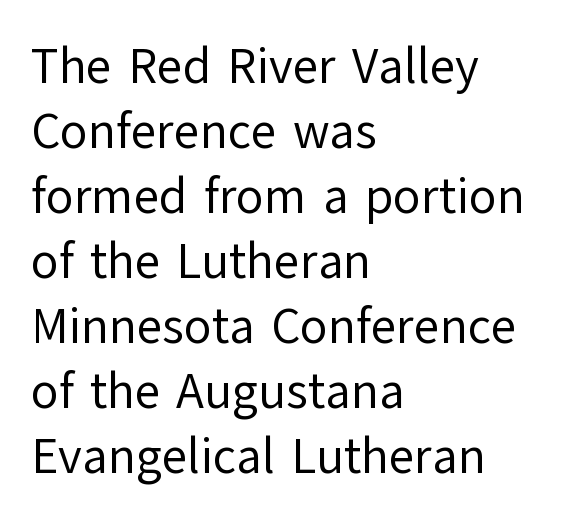
Q: Is the text bold? A: No.
Q: Is the text italic (slanted)? A: No, it is upright.
Q: Is the typeface a serif or a sans-serif typeface? A: Sans-serif.
Q: Is the text underlined? A: No.
Q: How is the paragraph aligned? A: Left-aligned.
Q: Is the spacing between letters normal or unusually wide? A: Normal.
Q: Is the spacing between lines tight, normal or loose? A: Normal.
Q: Width (condensed, normal, or wide)? A: Normal.
Q: Stroke contrast? A: Low.
Q: x-height? A: Medium.
Q: Monospaced? A: No.
